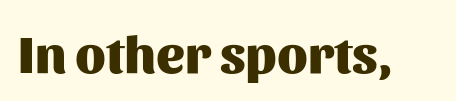
Q: Is the text bold? A: Yes.
Q: Is the text italic (slanted)? A: No, it is upright.
Q: Is the typeface a serif or a sans-serif typeface? A: Sans-serif.
Q: Is the text underlined? A: No.
Q: Is the spacing between letters normal or unusually wide? A: Normal.
Q: Width (condensed, normal, or wide)? A: Normal.
Q: Stroke contrast? A: Medium.
Q: x-height? A: Medium.
Q: Monospaced? A: No.
